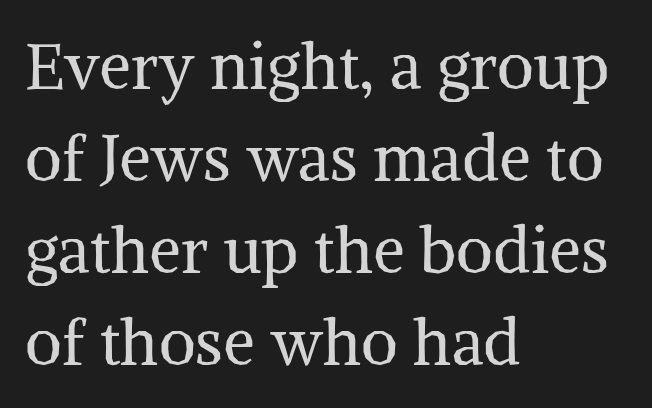
Letterform terminals end in serifs throughout the passage. Each letter keeps its own natural width here, so spacing adapts to shape. The passage shown is not bold in any degree. Unlike italic type, these characters show no tilt at all. Letters rest on an invisible, unmarked baseline.
